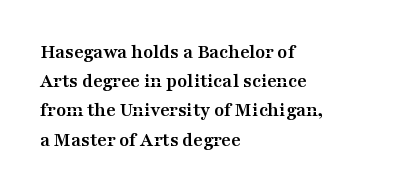
Q: Is the text bold? A: Yes.
Q: Is the text italic (slanted)? A: No, it is upright.
Q: Is the text underlined? A: No.
Q: How is the paragraph aligned? A: Left-aligned.
Q: Is the spacing between letters normal or unusually wide? A: Normal.
Q: Is the spacing between lines tight, normal or loose? A: Normal.
